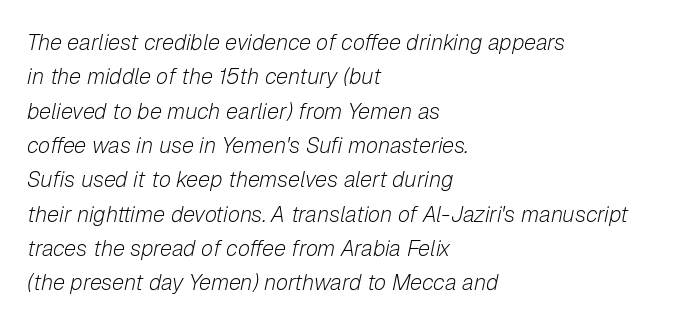
Q: Is the text bold? A: No.
Q: Is the text italic (slanted)? A: Yes, it leans right by about 12 degrees.
Q: Is the text underlined? A: No.
Q: How is the paragraph aligned? A: Left-aligned.
Q: Is the spacing between letters normal or unusually wide? A: Normal.
Q: Is the spacing between lines tight, normal or loose? A: Normal.
